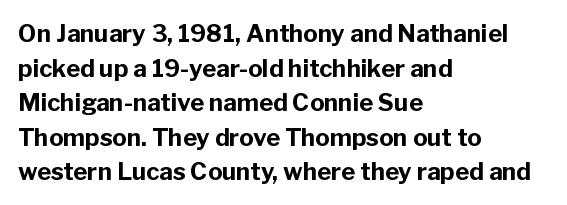
The image shows 24 px bold type, upright; set left-aligned, normal line spacing (1.44x), normal letter spacing, not underlined.
